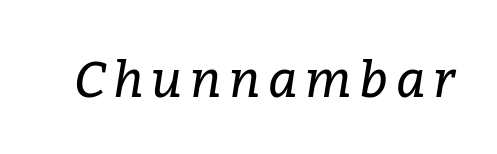
The image shows 49 px regular-weight serif type, italic (leaning right); set not underlined; low stroke contrast and a medium x-height.
